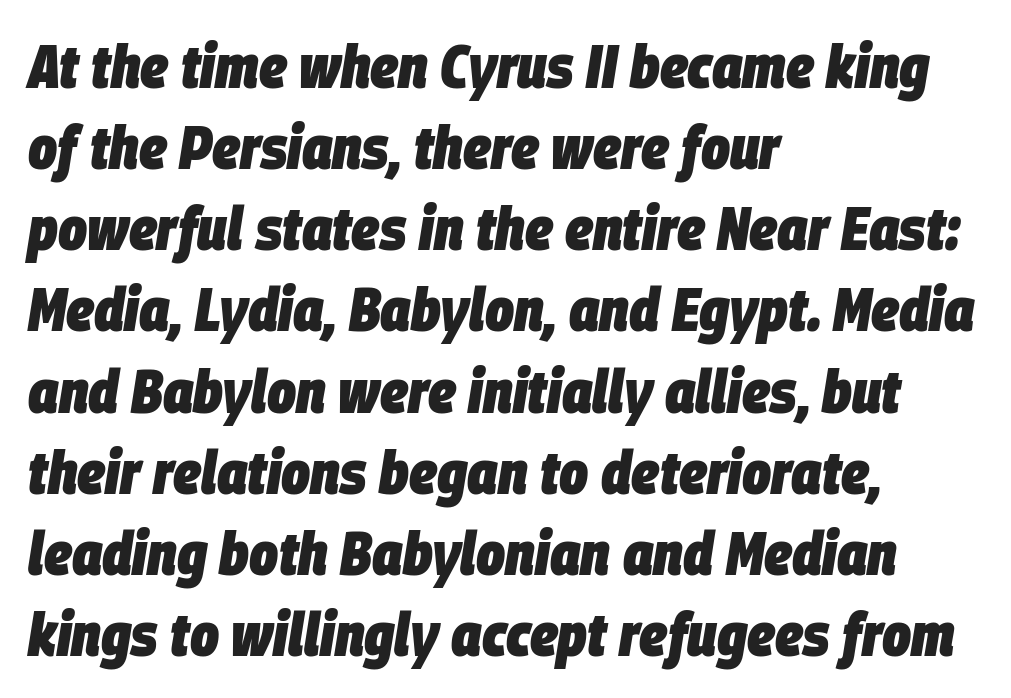
Q: Is the text bold? A: Yes.
Q: Is the text italic (slanted)? A: Yes, it leans right by about 9 degrees.
Q: Is the text underlined? A: No.
Q: How is the paragraph aligned? A: Left-aligned.
Q: Is the spacing between letters normal or unusually wide? A: Normal.
Q: Is the spacing between lines tight, normal or loose? A: Normal.
Q: Width (condensed, normal, or wide)? A: Condensed.
Q: Stroke contrast? A: Low.
Q: x-height? A: Large.
Q: Monospaced? A: No.
